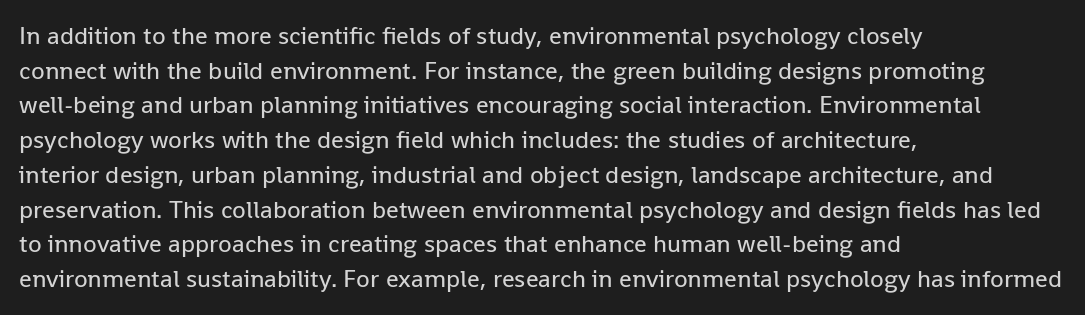
The letters stand straight up with perfectly vertical stems. The typesetter chose a ragged-right arrangement here. What's the leading like? Ordinary, nothing unusual. Nothing unusual about the tracking: characters are spaced as the font intends. Is the stroke heavy? The answer is a plain regular-or-lighter.
